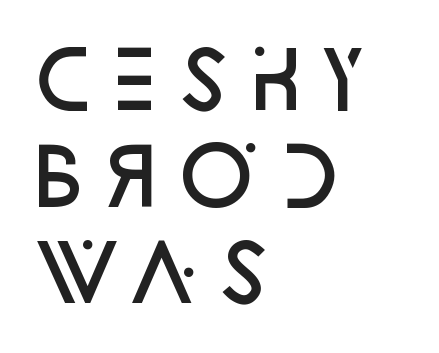
The font family rendered here belongs to the sans-serif group. The space beneath each line is pristine and unruled. Each word holds together tightly as a unit, with standard inter-letter gaps. Heft: intermediate — a semibold.
